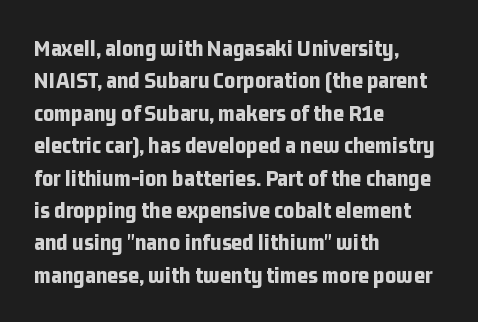
{"italic": "no", "bold": "yes", "underline": "no", "align": "left", "line_spacing": "normal", "line_spacing_ratio": 1.35, "letter_spacing": "normal", "letter_spacing_em": 0.0, "glyph_px": 24}
